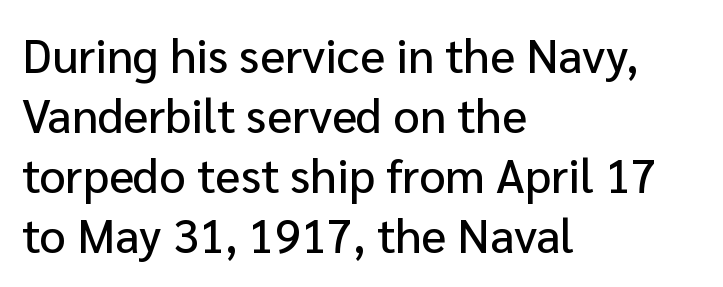
Posture: vertical. These lines are rendered in a variable-pitch font. Type style note: lacks serifs. The passage shown has conventional tracking throughout. Bare-footed words on every line.
